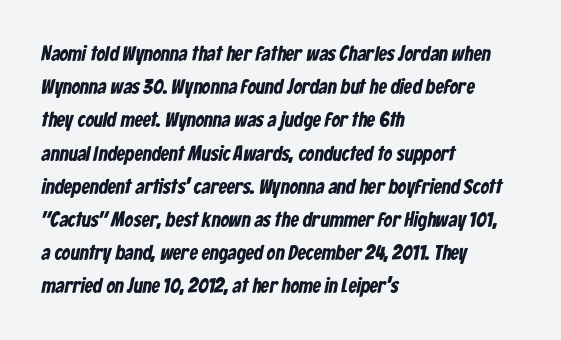
Decoration check: the copy has no underline. These lines are set flush left with a ragged right edge. A typesetter would call this leading conventional body-copy spacing. Caption: standard tracking, unaltered.
